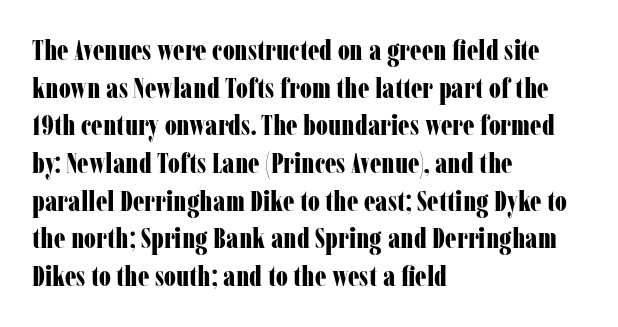
Q: Is the text bold? A: Yes.
Q: Is the text italic (slanted)? A: No, it is upright.
Q: Is the typeface a serif or a sans-serif typeface? A: Serif.
Q: Is the text underlined? A: No.
Q: How is the paragraph aligned? A: Left-aligned.
Q: Is the spacing between letters normal or unusually wide? A: Normal.
Q: Is the spacing between lines tight, normal or loose? A: Normal.
Q: Width (condensed, normal, or wide)? A: Condensed.
Q: Stroke contrast? A: Low.
Q: x-height? A: Medium.
Q: Monospaced? A: No.
